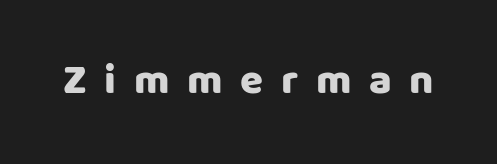
Q: Is the text italic (slanted)? A: No, it is upright.
Q: Is the typeface a serif or a sans-serif typeface? A: Sans-serif.
Q: Is the text underlined? A: No.
Q: Is the spacing between letters normal or unusually wide? A: Unusually wide.
Q: Width (condensed, normal, or wide)? A: Normal.
Q: Stroke contrast? A: Low.
Q: x-height? A: Large.
Q: Monospaced? A: No.
